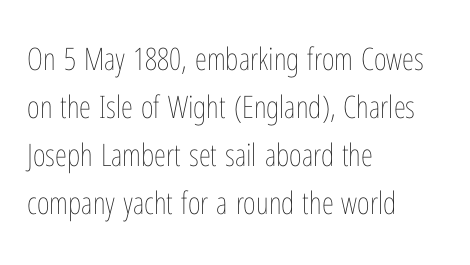
{"italic": "no", "bold": "no", "weight": "thin", "width": "condensed", "stroke_contrast": "low", "x_height": "medium", "monospaced": "no", "underline": "no", "align": "left", "line_spacing": "normal", "line_spacing_ratio": 1.55, "letter_spacing": "normal", "letter_spacing_em": 0.0, "glyph_px": 31}
